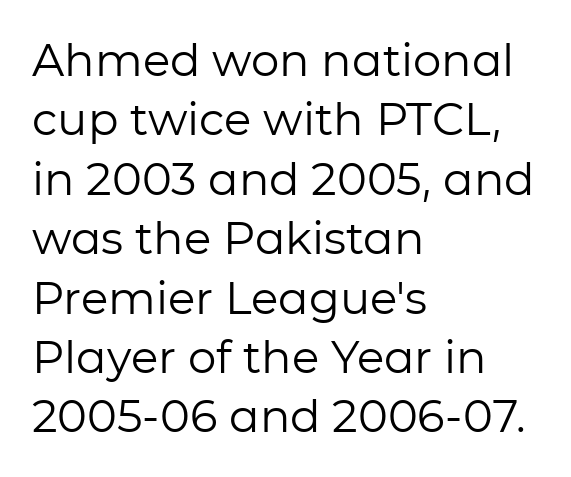
Q: Is the text bold? A: No.
Q: Is the text italic (slanted)? A: No, it is upright.
Q: Is the typeface a serif or a sans-serif typeface? A: Sans-serif.
Q: Is the text underlined? A: No.
Q: How is the paragraph aligned? A: Left-aligned.
Q: Is the spacing between letters normal or unusually wide? A: Normal.
Q: Is the spacing between lines tight, normal or loose? A: Normal.
Q: Width (condensed, normal, or wide)? A: Normal.
Q: Stroke contrast? A: Low.
Q: x-height? A: Medium.
Q: Monospaced? A: No.
